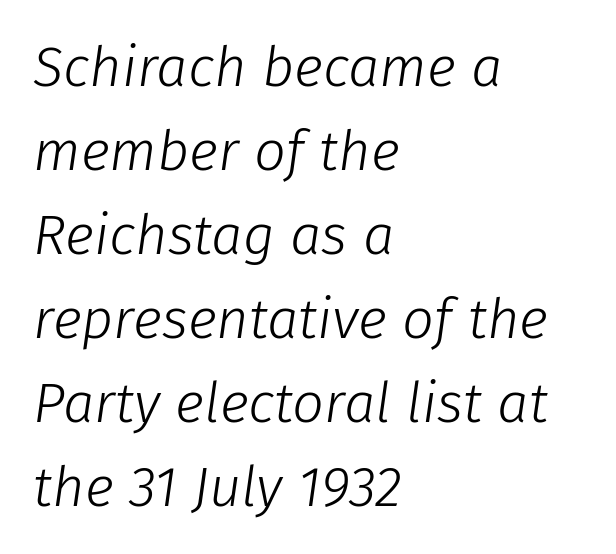
Q: Is the text bold? A: No.
Q: Is the text italic (slanted)? A: Yes, it leans right by about 8 degrees.
Q: Is the text underlined? A: No.
Q: How is the paragraph aligned? A: Left-aligned.
Q: Is the spacing between letters normal or unusually wide? A: Normal.
Q: Is the spacing between lines tight, normal or loose? A: Normal.
Q: Width (condensed, normal, or wide)? A: Normal.
Q: Stroke contrast? A: Low.
Q: x-height? A: Medium.
Q: Monospaced? A: No.
